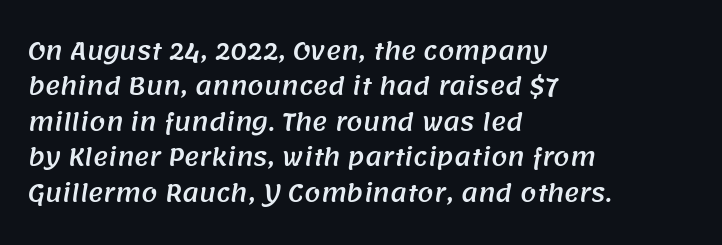
Q: Is the text underlined? A: No.
Q: How is the paragraph aligned? A: Left-aligned.
Q: Is the spacing between letters normal or unusually wide? A: Normal.
Q: Is the spacing between lines tight, normal or loose? A: Normal.
